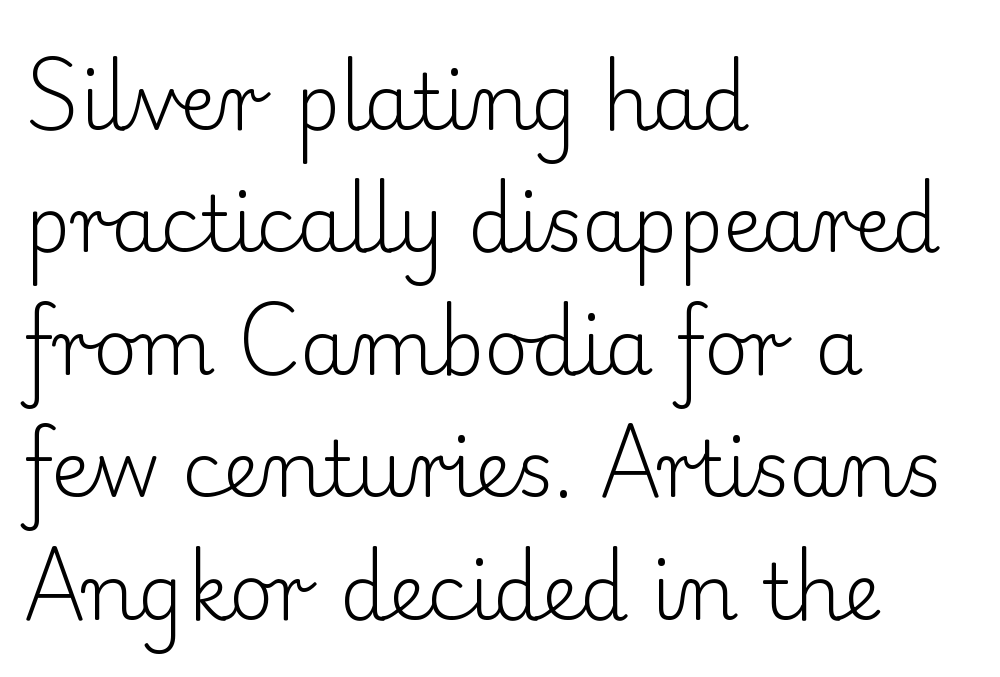
{"italic": "no", "bold": "no", "weight": "light", "width": "normal", "stroke_contrast": "low", "x_height": "small", "monospaced": "no", "underline": "no", "align": "left", "line_spacing": "normal", "line_spacing_ratio": 1.59, "letter_spacing": "normal", "letter_spacing_em": 0.0, "glyph_px": 77}
